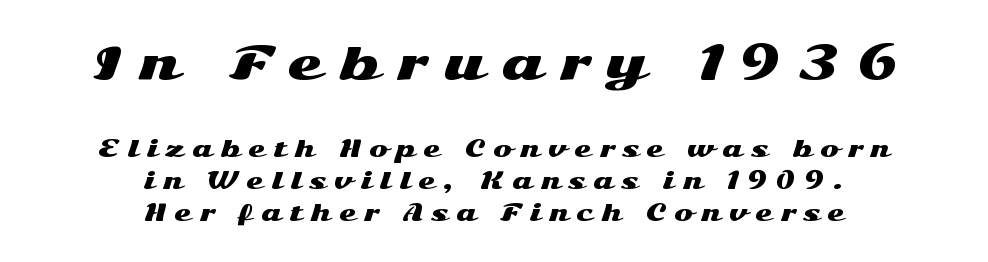
Two sizes are in play, and the larger belongs to the first block. The specimen omits any rule beneath the text block's lines. The typeface chosen for these lines omits serifs. Do the characters align in a grid? No, the font is proportional.
